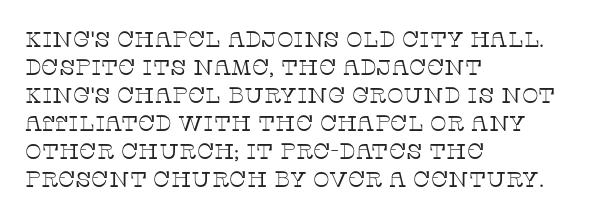
No extra ink here — the face is not bold. Students, observe: this is what conventionally led text looks like. Visually the block forms a straight wall on the left and a jagged coastline on the right. Clear beneath every line of the passage.
